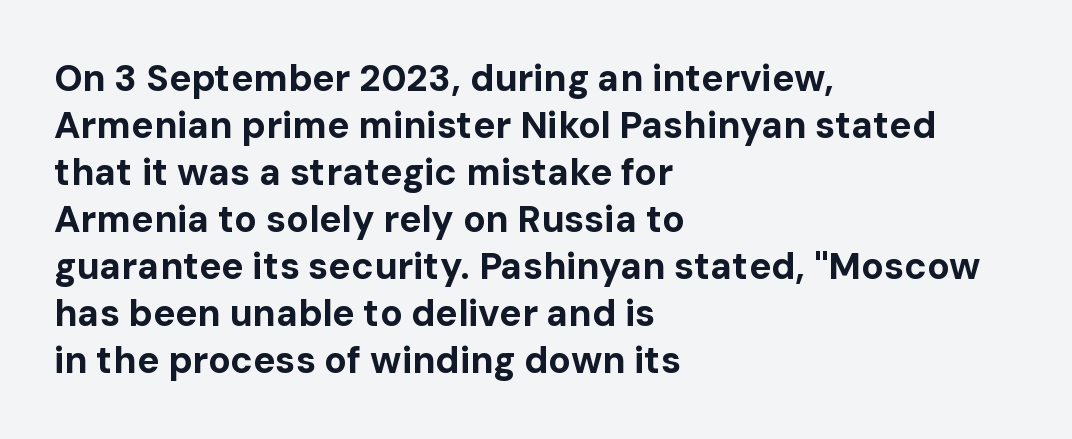
{"serif": "no", "italic": "no", "bold": "yes", "weight": "bold", "width": "normal", "stroke_contrast": "low", "x_height": "medium", "monospaced": "no", "underline": "no", "align": "left", "line_spacing": "normal", "line_spacing_ratio": 1.27, "letter_spacing": "normal", "letter_spacing_em": 0.0, "glyph_px": 37}
